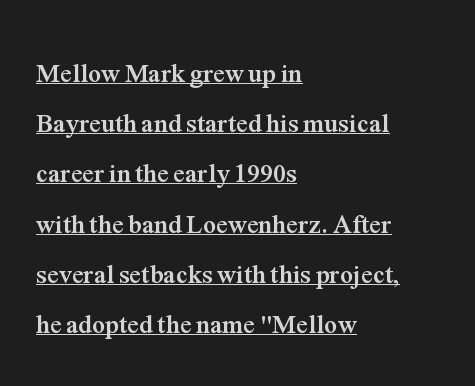
Students, observe: this is what heavily led, spacious text looks like. Leftover space on each line is placed entirely after the last word. Characters follow at the spacing the type designer built in. Does the weight exceed regular? Yes, all the way to bold. In designer terms, the underline attribute is active on this setting.
